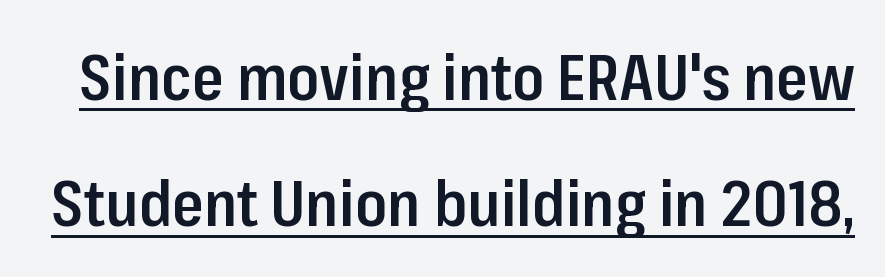
Q: Is the text bold? A: Semi-bold.
Q: Is the text italic (slanted)? A: No, it is upright.
Q: Is the typeface a serif or a sans-serif typeface? A: Sans-serif.
Q: Is the text underlined? A: Yes.
Q: Is the spacing between letters normal or unusually wide? A: Normal.
Q: Is the spacing between lines tight, normal or loose? A: Loose.
Q: Width (condensed, normal, or wide)? A: Condensed.
Q: Stroke contrast? A: Low.
Q: x-height? A: Medium.
Q: Monospaced? A: No.
